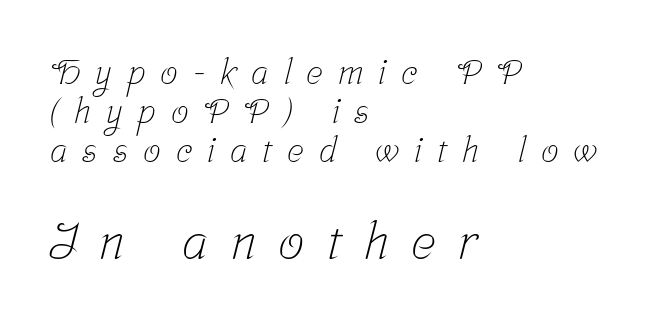
Q: Is the text bold? A: No.
Q: Is the typeface a serif or a sans-serif typeface? A: Serif.
Q: Is the text underlined? A: No.
Q: How is the paragraph aligned? A: Left-aligned.
Q: Is the spacing between letters normal or unusually wide? A: Unusually wide.
Q: Is the spacing between lines tight, normal or loose? A: Tight.
Q: Which block of text is set in a larger size, the first (top) or the second (bottom)? A: The second (bottom) one.
Q: Width (condensed, normal, or wide)? A: Condensed.
Q: Stroke contrast? A: Low.
Q: x-height? A: Medium.
Q: Monospaced? A: No.
